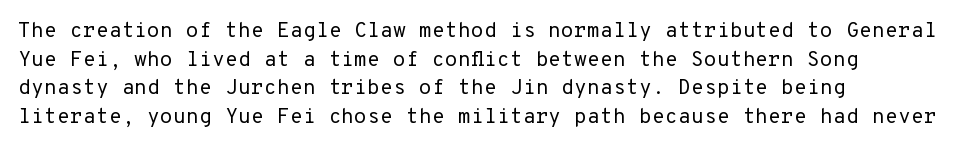
The image shows 21 px text type, upright; set left-aligned, normal line spacing (1.36x), normal letter spacing, not underlined.
